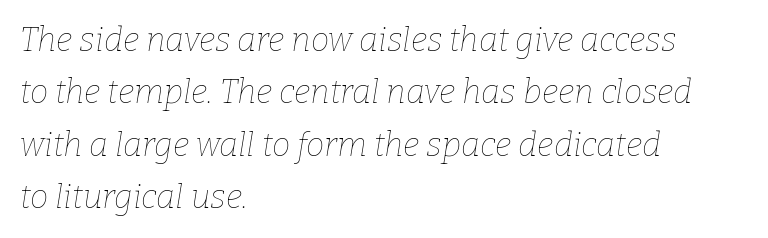
Q: Is the text bold? A: No.
Q: Is the text italic (slanted)? A: Yes, it leans right by about 9 degrees.
Q: Is the text underlined? A: No.
Q: How is the paragraph aligned? A: Left-aligned.
Q: Is the spacing between letters normal or unusually wide? A: Normal.
Q: Is the spacing between lines tight, normal or loose? A: Normal.
Q: Width (condensed, normal, or wide)? A: Normal.
Q: Stroke contrast? A: Low.
Q: x-height? A: Medium.
Q: Monospaced? A: No.
